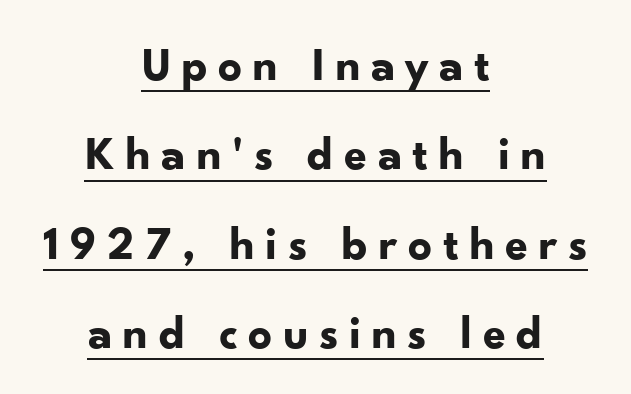
{"serif": "no", "italic": "no", "bold": "yes", "weight": "bold", "width": "normal", "stroke_contrast": "low", "x_height": "small", "monospaced": "no", "underline": "yes", "align": "center", "line_spacing": "loose", "line_spacing_ratio": 1.9, "letter_spacing": "wide", "letter_spacing_em": 0.22, "glyph_px": 47}
